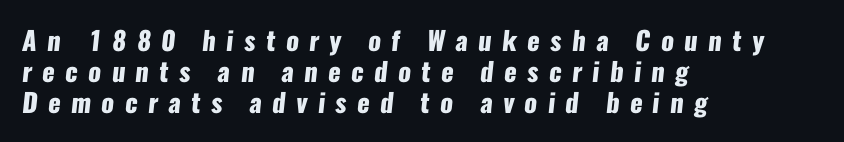
Q: Is the text bold? A: Yes.
Q: Is the text underlined? A: No.
Q: How is the paragraph aligned? A: Left-aligned.
Q: Is the spacing between letters normal or unusually wide? A: Unusually wide.
